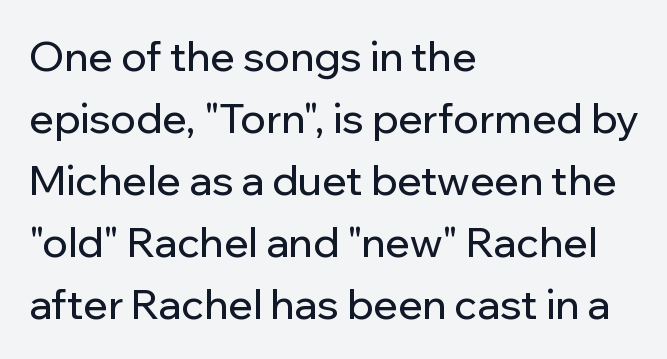
Q: Is the text italic (slanted)? A: No, it is upright.
Q: Is the typeface a serif or a sans-serif typeface? A: Sans-serif.
Q: Is the text underlined? A: No.
Q: How is the paragraph aligned? A: Left-aligned.
Q: Is the spacing between letters normal or unusually wide? A: Normal.
Q: Is the spacing between lines tight, normal or loose? A: Normal.
Q: Width (condensed, normal, or wide)? A: Normal.
Q: Stroke contrast? A: Low.
Q: x-height? A: Medium.
Q: Monospaced? A: No.
